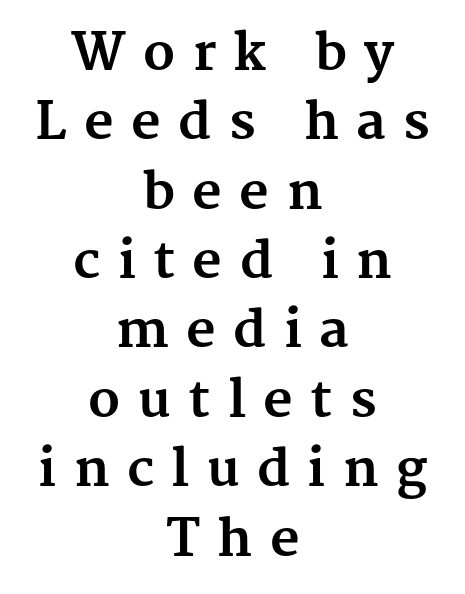
The image shows 51 px bold serif type, upright; set centered, normal line spacing (1.36x), unusually wide letter spacing (+0.34 em), not underlined; medium stroke contrast and a medium x-height.
